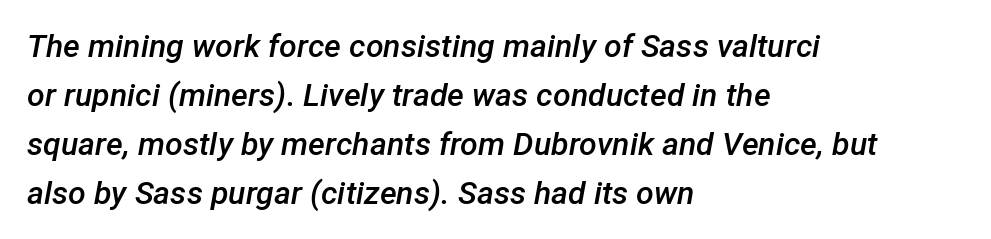
Think of a printed novel: that variable character pitch is what you see here. Strokes here are thickened, but only to semibold level. The gaps between neighbouring characters are ordinary and unremarkable. A bare baseline throughout the passage. An italicized treatment has been applied to the whole sample.
